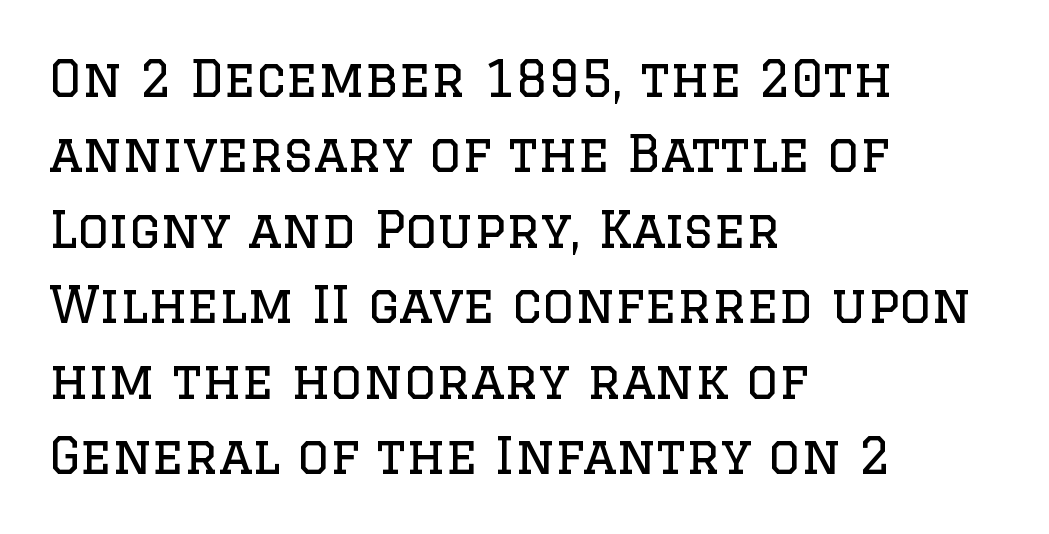
The image shows 50 px regular-weight serif type, upright; set left-aligned, normal line spacing (1.51x), normal letter spacing, not underlined; low stroke contrast and a large x-height.
